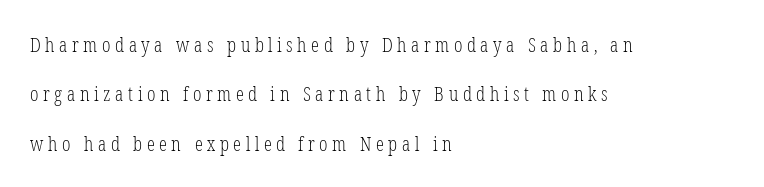
Q: Is the text bold? A: No.
Q: Is the text italic (slanted)? A: No, it is upright.
Q: Is the text underlined? A: No.
Q: How is the paragraph aligned? A: Left-aligned.
Q: Is the spacing between letters normal or unusually wide? A: Unusually wide.
Q: Is the spacing between lines tight, normal or loose? A: Loose.
